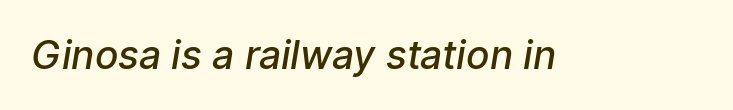
Nope, no serifs anywhere on these letters. The face used here is proportionally spaced, like ordinary book or web type. Observe the ordinary spacing: letters are neighbours, not strangers. The typesetting leans somewhat heavy: a semibold. No word sits above an underline.
